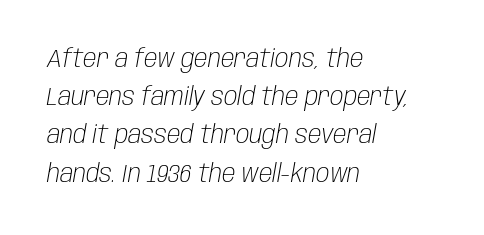
{"italic": "yes", "lean": "right", "slant_degrees": 10, "bold": "no", "underline": "no", "align": "left", "line_spacing": "normal", "line_spacing_ratio": 1.53, "letter_spacing": "normal", "letter_spacing_em": 0.0, "glyph_px": 25}
